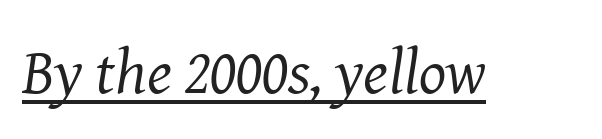
The image shows 64 px regular-weight serif type, italic (leaning right); set normal letter spacing, underlined; medium stroke contrast and a medium x-height.
